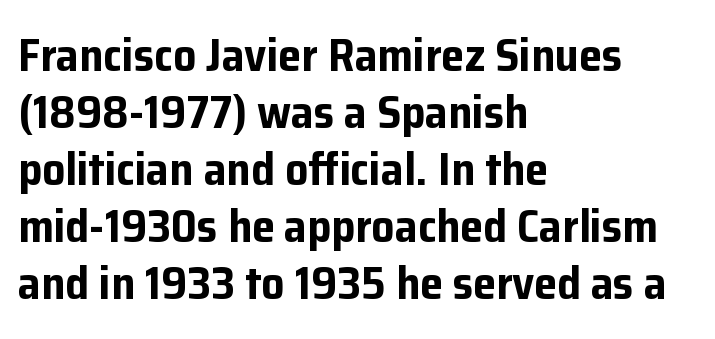
The image shows 46 px bold sans-serif type, upright; set left-aligned, line spacing 1.24x, normal letter spacing, not underlined; low stroke contrast and a medium x-height.
